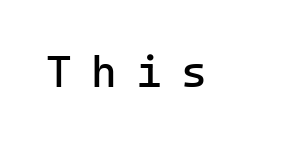
Does extra space separate the letters? Yes, quite a lot of it. The rendering uses typewriter-style spacing with identical character cells. Designer's note — italics off, roman on. The baseline area is clear.
